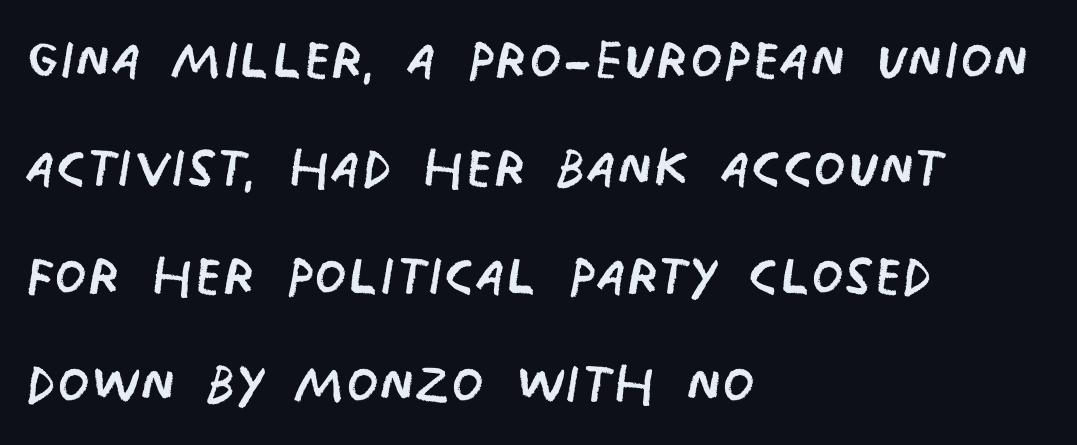
{"serif": "no", "bold": "no", "weight": "regular", "width": "condensed", "stroke_contrast": "low", "x_height": "large", "monospaced": "no", "underline": "no", "align": "left", "line_spacing": "normal", "line_spacing_ratio": 1.46, "letter_spacing": "normal", "letter_spacing_em": 0.0, "glyph_px": 74}
